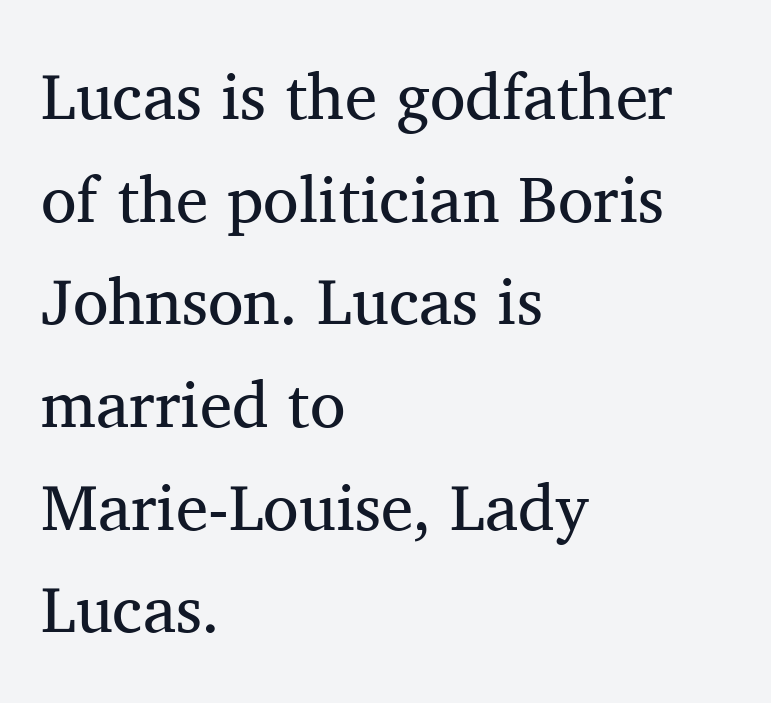
The image shows 65 px regular-weight serif type, upright; set left-aligned, normal line spacing (1.58x), normal letter spacing, not underlined; medium stroke contrast and a medium x-height.
